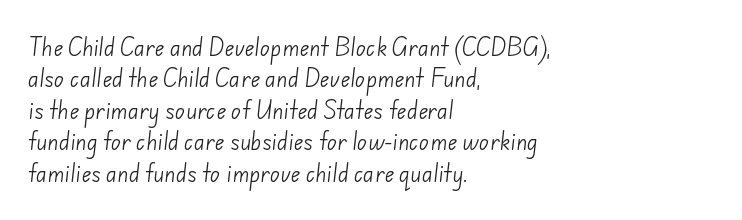
{"bold": "no", "underline": "no", "align": "left", "line_spacing": "normal", "line_spacing_ratio": 1.5, "letter_spacing": "normal", "letter_spacing_em": 0.0, "glyph_px": 21}
